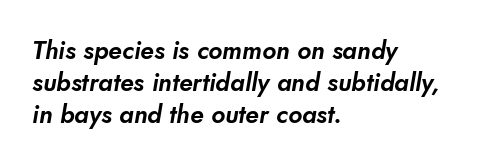
The image shows 25 px text type; set left-aligned, normal line spacing (1.29x), normal letter spacing, not underlined.
